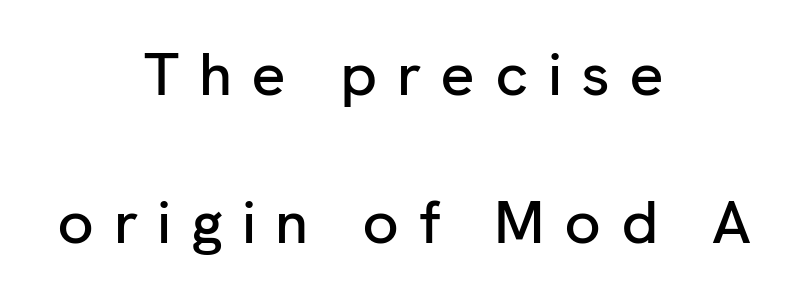
{"serif": "no", "italic": "no", "width": "normal", "stroke_contrast": "low", "x_height": "medium", "monospaced": "no", "underline": "no", "align": "center", "line_spacing": "loose", "line_spacing_ratio": 2.47, "letter_spacing": "wide", "letter_spacing_em": 0.32, "glyph_px": 60}
